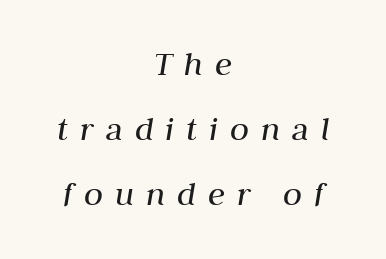
{"italic": "yes", "lean": "right", "slant_degrees": 10, "bold": "no", "weight": "regular", "width": "normal", "stroke_contrast": "medium", "x_height": "medium", "monospaced": "no", "underline": "no", "align": "center", "line_spacing_ratio": 1.86, "letter_spacing": "wide", "letter_spacing_em": 0.34, "glyph_px": 35}
